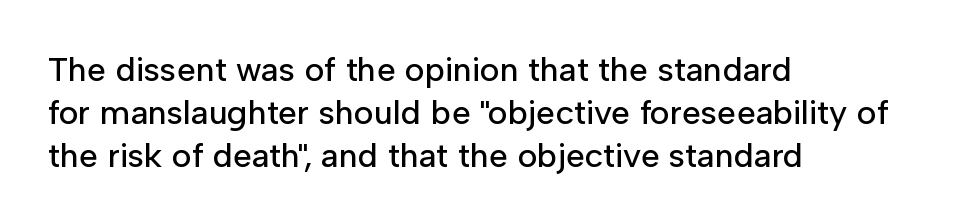
Q: Is the text italic (slanted)? A: No, it is upright.
Q: Is the typeface a serif or a sans-serif typeface? A: Sans-serif.
Q: Is the text underlined? A: No.
Q: How is the paragraph aligned? A: Left-aligned.
Q: Is the spacing between letters normal or unusually wide? A: Normal.
Q: Is the spacing between lines tight, normal or loose? A: Normal.
Q: Width (condensed, normal, or wide)? A: Normal.
Q: Stroke contrast? A: Low.
Q: x-height? A: Medium.
Q: Monospaced? A: No.
